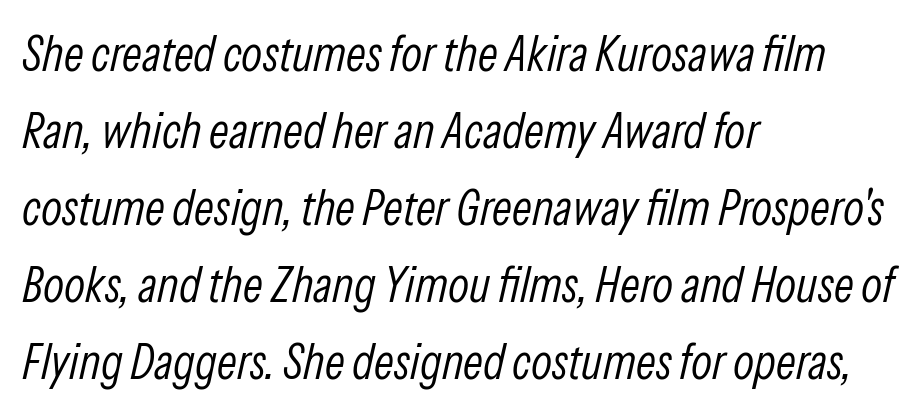
Q: Is the text bold? A: No.
Q: Is the text italic (slanted)? A: Yes, it leans right by about 13 degrees.
Q: Is the text underlined? A: No.
Q: How is the paragraph aligned? A: Left-aligned.
Q: Is the spacing between letters normal or unusually wide? A: Normal.
Q: Is the spacing between lines tight, normal or loose? A: Normal.
Q: Width (condensed, normal, or wide)? A: Condensed.
Q: Stroke contrast? A: Low.
Q: x-height? A: Medium.
Q: Monospaced? A: No.
